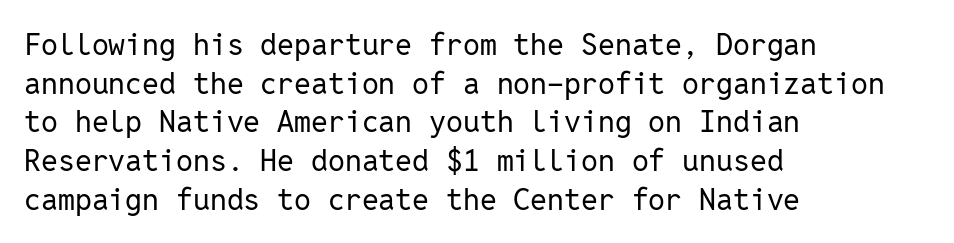
The image shows 30 px regular-weight sans-serif type, upright, monospaced; set left-aligned, normal line spacing (1.29x), normal letter spacing, not underlined; low stroke contrast and a medium x-height.
